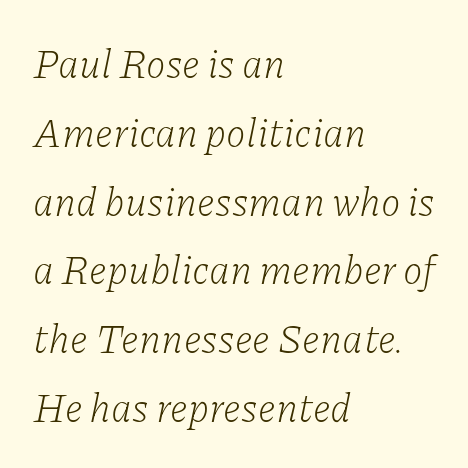
The paragraph has a hard left edge and a soft right edge. Serif or sans? Serif — the stroke terminals have little feet. Looks like regular typesetting: each glyph gets only the width it needs. Each word holds together tightly as a unit, with standard inter-letter gaps. Compared with a typical body face, this is equally light or lighter still.
